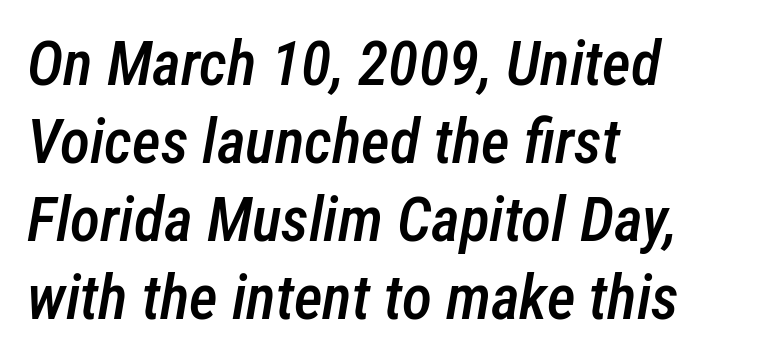
{"italic": "yes", "lean": "right", "slant_degrees": 12, "bold": "semi", "weight": "semibold", "width": "condensed", "stroke_contrast": "low", "x_height": "medium", "monospaced": "no", "underline": "no", "align": "left", "line_spacing": "normal", "line_spacing_ratio": 1.26, "letter_spacing": "normal", "letter_spacing_em": 0.0, "glyph_px": 62}
